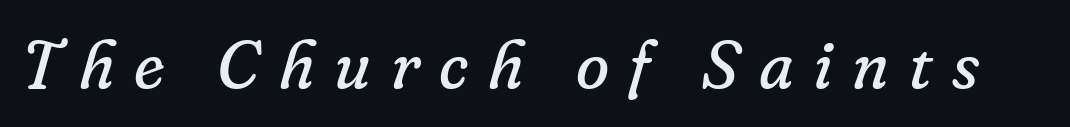
Q: Is the text bold? A: No.
Q: Is the text italic (slanted)? A: Yes, it leans right by about 16 degrees.
Q: Is the typeface a serif or a sans-serif typeface? A: Serif.
Q: Is the text underlined? A: No.
Q: Is the spacing between letters normal or unusually wide? A: Unusually wide.
Q: Width (condensed, normal, or wide)? A: Normal.
Q: Stroke contrast? A: Low.
Q: x-height? A: Small.
Q: Monospaced? A: No.
